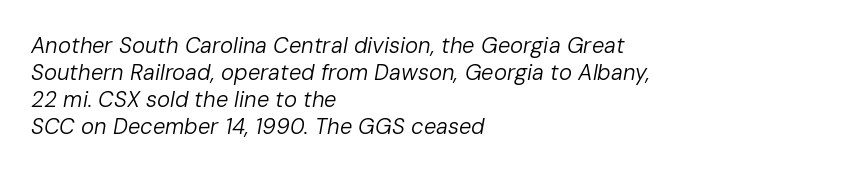
Q: Is the text bold? A: No.
Q: Is the text italic (slanted)? A: Yes, it leans right by about 10 degrees.
Q: Is the text underlined? A: No.
Q: How is the paragraph aligned? A: Left-aligned.
Q: Is the spacing between letters normal or unusually wide? A: Normal.
